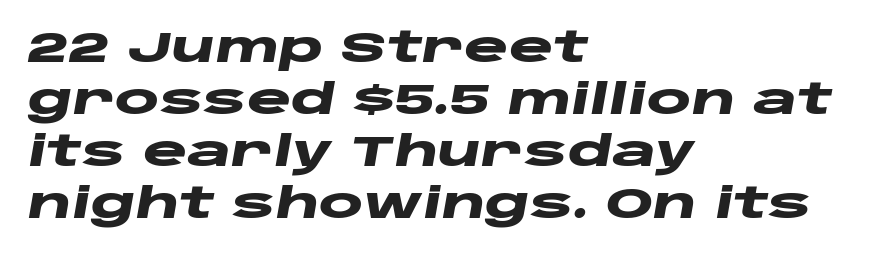
Q: Is the text bold? A: Yes.
Q: Is the text italic (slanted)? A: Yes, it leans right by about 10 degrees.
Q: Is the text underlined? A: No.
Q: How is the paragraph aligned? A: Left-aligned.
Q: Is the spacing between letters normal or unusually wide? A: Normal.
Q: Width (condensed, normal, or wide)? A: Wide.
Q: Stroke contrast? A: Low.
Q: x-height? A: Large.
Q: Monospaced? A: No.
